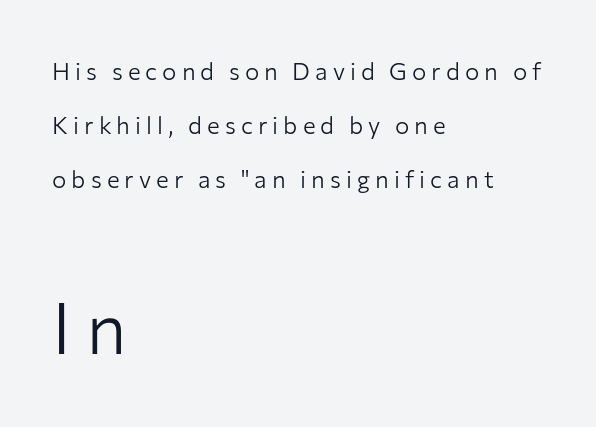
Look at the bottom of the vertical strokes: they stop flat, with no serifs. The lettering stays uniformly vertical, giving the passage a roman look. This rendering widens character spacing well past its baseline value. Teacher's note: observe the even left margin — that is flush-left alignment. The strokes carry an ordinary text weight at most.
